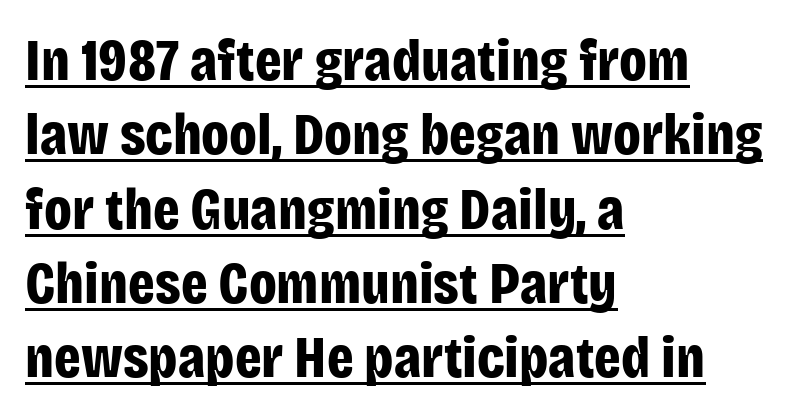
Compared with typical paragraphs, the rows here are spaced about the same. A typesetter would call this proportional, since set widths differ per character. There is no visible air inserted between adjacent glyphs. How heavy is the stroke? Heavy — this is a bold.
